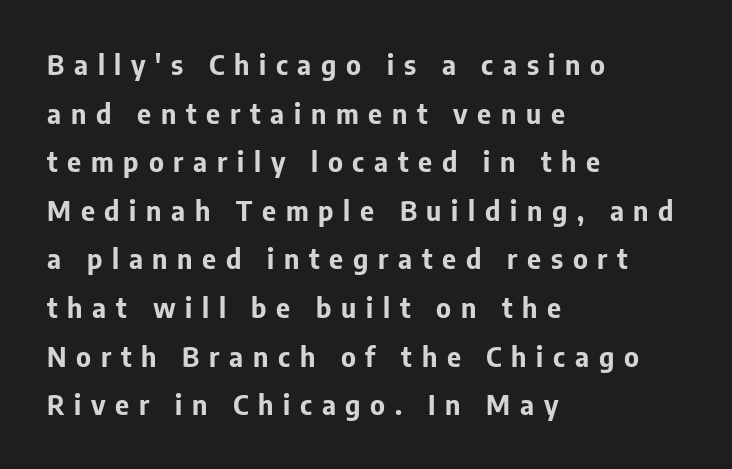
Nope, not italic — everything's standing straight. Decoration check: the copy has no underline. The ragged edge is on the right, which tells us the setting is flush left. A dark, heavy texture on the line: the type is bold.
